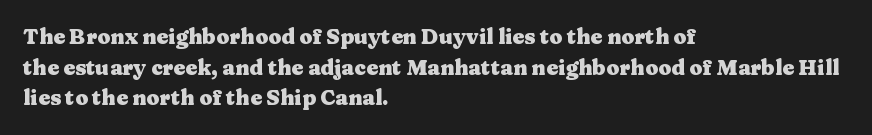
{"italic": "no", "bold": "yes", "underline": "no", "align": "left", "line_spacing": "normal", "line_spacing_ratio": 1.46, "letter_spacing": "normal", "letter_spacing_em": 0.0, "glyph_px": 21}
